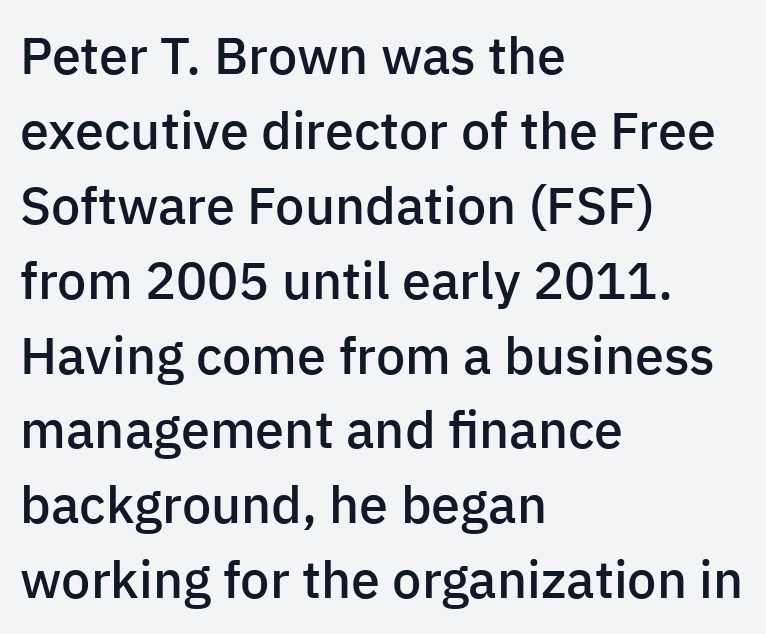
{"serif": "no", "italic": "no", "bold": "semi", "weight": "semibold", "width": "normal", "stroke_contrast": "low", "x_height": "medium", "monospaced": "no", "underline": "no", "align": "left", "line_spacing": "normal", "line_spacing_ratio": 1.44, "letter_spacing": "normal", "letter_spacing_em": 0.0, "glyph_px": 52}
